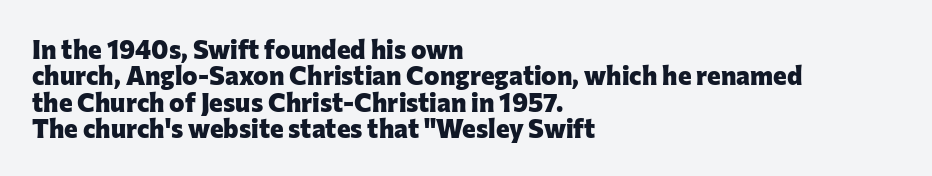
Set as a true bold cut, around the 700 mark. The letters stand straight up with perfectly vertical stems. The space beneath each line is pristine and unruled. Alignment: flush left. The line-height multiplier appears low, near solid setting.
